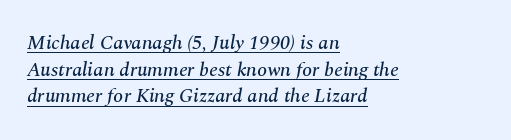
{"italic": "yes", "lean": "right", "slant_degrees": 10, "underline": "yes", "align": "left", "line_spacing": "normal", "line_spacing_ratio": 1.33, "letter_spacing": "normal", "letter_spacing_em": 0.0, "glyph_px": 20}
